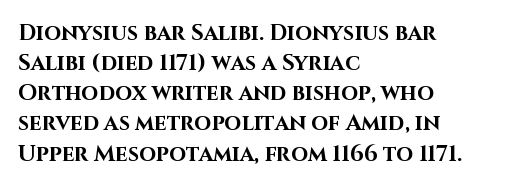
The image shows 22 px bold type, upright; set left-aligned, normal line spacing (1.37x), normal letter spacing, not underlined.
